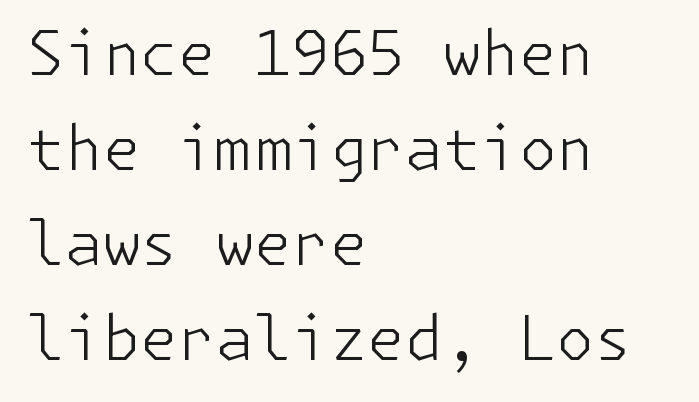
Q: Is the text bold? A: No.
Q: Is the text italic (slanted)? A: No, it is upright.
Q: Is the typeface a serif or a sans-serif typeface? A: Sans-serif.
Q: Is the text underlined? A: No.
Q: How is the paragraph aligned? A: Left-aligned.
Q: Is the spacing between letters normal or unusually wide? A: Normal.
Q: Is the spacing between lines tight, normal or loose? A: Normal.
Q: Width (condensed, normal, or wide)? A: Normal.
Q: Stroke contrast? A: Low.
Q: x-height? A: Medium.
